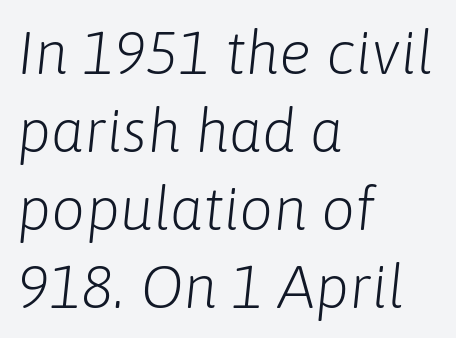
Honestly, the row spacing looks completely unremarkable. The ragged edge is on the right, which tells us the setting is flush left. Looks like regular typesetting: each glyph gets only the width it needs. Weight: in the light-to-regular range.
